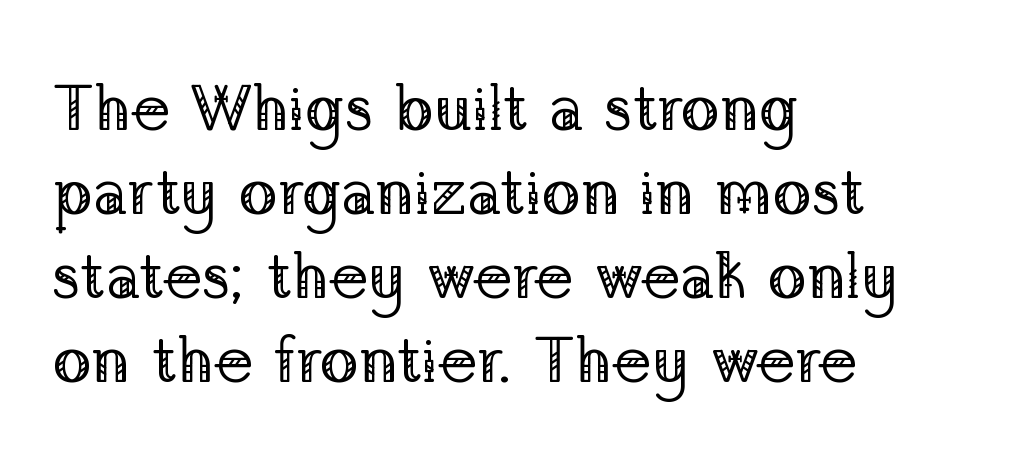
Q: Is the text bold? A: No.
Q: Is the text italic (slanted)? A: No, it is upright.
Q: Is the typeface a serif or a sans-serif typeface? A: Serif.
Q: Is the text underlined? A: No.
Q: How is the paragraph aligned? A: Left-aligned.
Q: Is the spacing between letters normal or unusually wide? A: Normal.
Q: Is the spacing between lines tight, normal or loose? A: Normal.
Q: Width (condensed, normal, or wide)? A: Normal.
Q: Stroke contrast? A: Low.
Q: x-height? A: Medium.
Q: Monospaced? A: No.
